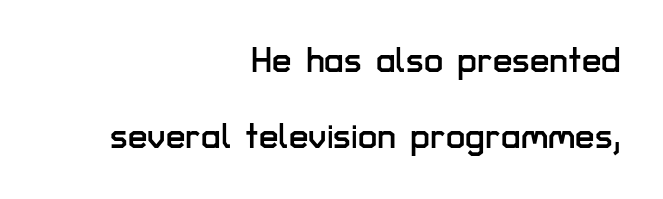
The image shows 35 px sans-serif type, upright; set right-aligned, loose line spacing (2.17x), normal letter spacing, not underlined; low stroke contrast and a medium x-height.
